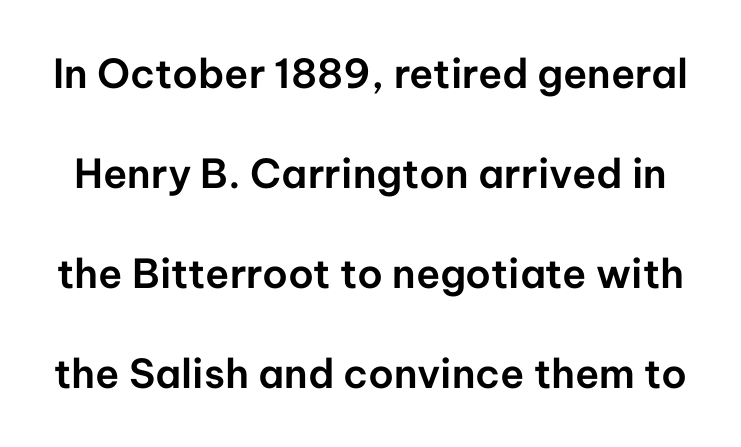
Q: Is the text italic (slanted)? A: No, it is upright.
Q: Is the typeface a serif or a sans-serif typeface? A: Sans-serif.
Q: Is the text underlined? A: No.
Q: Is the spacing between letters normal or unusually wide? A: Normal.
Q: Is the spacing between lines tight, normal or loose? A: Loose.
Q: Width (condensed, normal, or wide)? A: Normal.
Q: Stroke contrast? A: Low.
Q: x-height? A: Medium.
Q: Monospaced? A: No.
